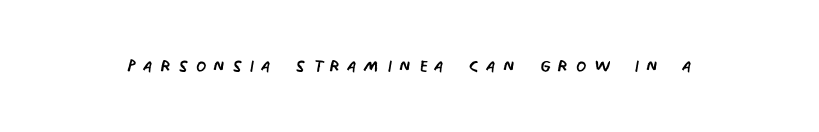
Q: Is the text bold? A: No.
Q: Is the text underlined? A: No.
Q: Is the spacing between letters normal or unusually wide? A: Unusually wide.
